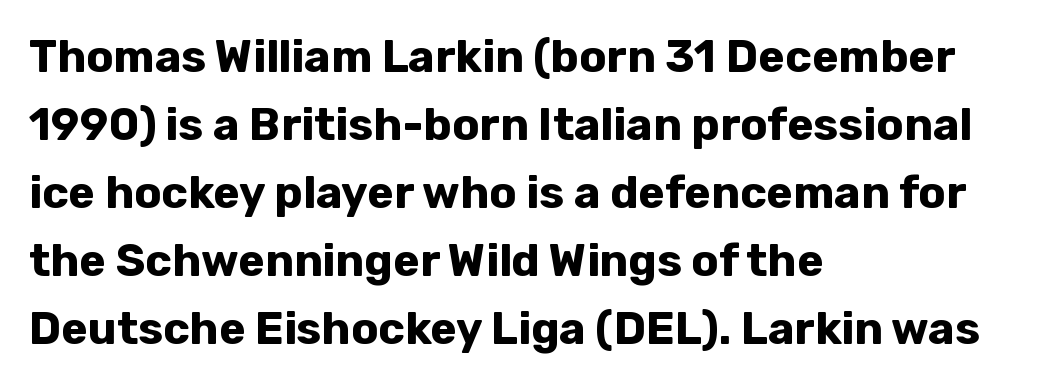
{"serif": "no", "italic": "no", "bold": "yes", "weight": "bold", "width": "normal", "stroke_contrast": "low", "x_height": "medium", "monospaced": "no", "underline": "no", "align": "left", "line_spacing": "normal", "line_spacing_ratio": 1.51, "letter_spacing": "normal", "letter_spacing_em": 0.0, "glyph_px": 45}
